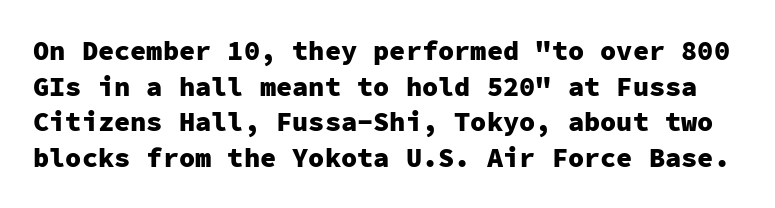
{"italic": "no", "bold": "yes", "underline": "no", "line_spacing": "normal", "line_spacing_ratio": 1.32, "letter_spacing": "normal", "letter_spacing_em": 0.0, "glyph_px": 27}
